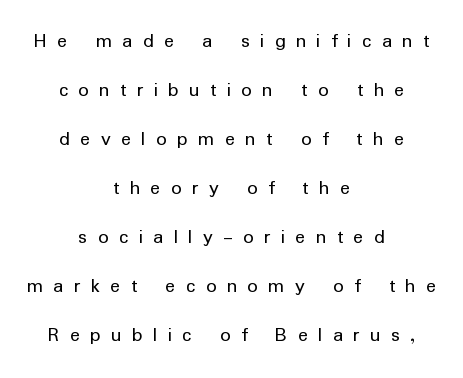
The image shows 21 px text type, upright; set centered, loose line spacing (2.33x), unusually wide letter spacing (+0.49 em), not underlined.
